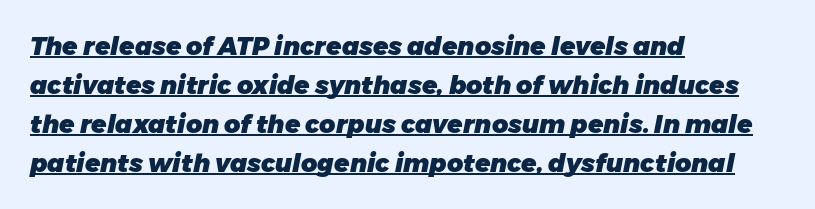
{"italic": "yes", "lean": "right", "slant_degrees": 11, "bold": "yes", "underline": "yes", "align": "left", "line_spacing": "normal", "line_spacing_ratio": 1.56, "letter_spacing": "normal", "letter_spacing_em": 0.0, "glyph_px": 25}
